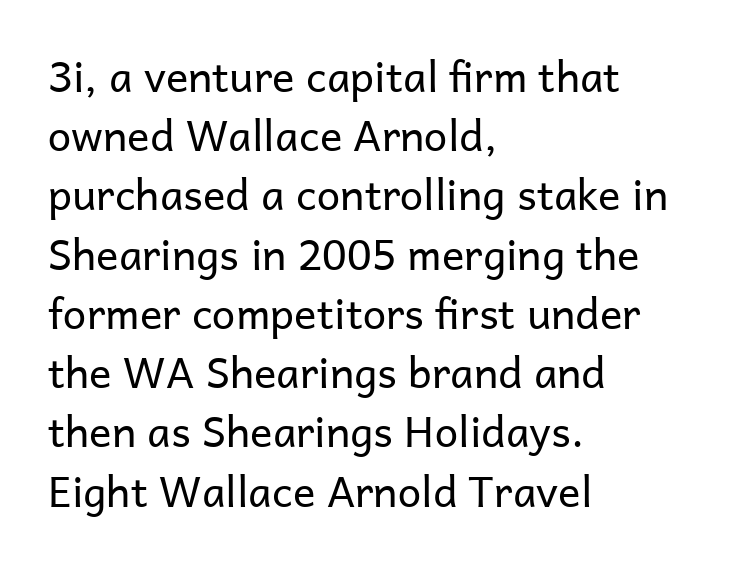
Q: Is the text bold? A: No.
Q: Is the text italic (slanted)? A: No, it is upright.
Q: Is the typeface a serif or a sans-serif typeface? A: Sans-serif.
Q: Is the text underlined? A: No.
Q: How is the paragraph aligned? A: Left-aligned.
Q: Is the spacing between letters normal or unusually wide? A: Normal.
Q: Is the spacing between lines tight, normal or loose? A: Normal.
Q: Width (condensed, normal, or wide)? A: Normal.
Q: Stroke contrast? A: Low.
Q: x-height? A: Medium.
Q: Monospaced? A: No.
